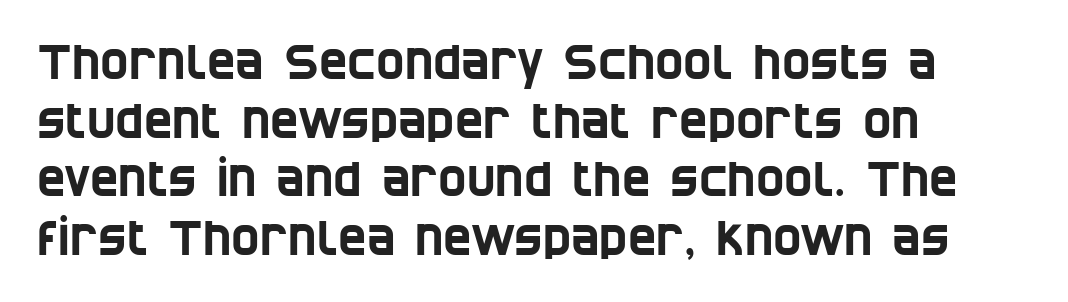
{"serif": "no", "width": "condensed", "stroke_contrast": "low", "x_height": "large", "monospaced": "no", "underline": "no", "align": "left", "line_spacing_ratio": 1.22, "letter_spacing": "normal", "letter_spacing_em": 0.0, "glyph_px": 48}
